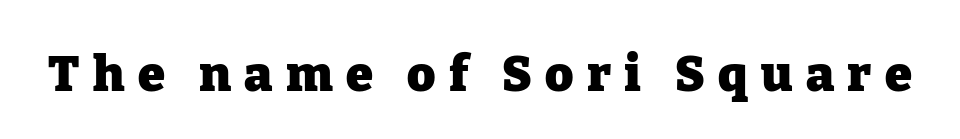
{"serif": "yes", "italic": "no", "bold": "yes", "weight": "heavy", "width": "normal", "stroke_contrast": "low", "x_height": "medium", "monospaced": "no", "underline": "no", "letter_spacing": "wide", "letter_spacing_em": 0.27, "glyph_px": 49}
